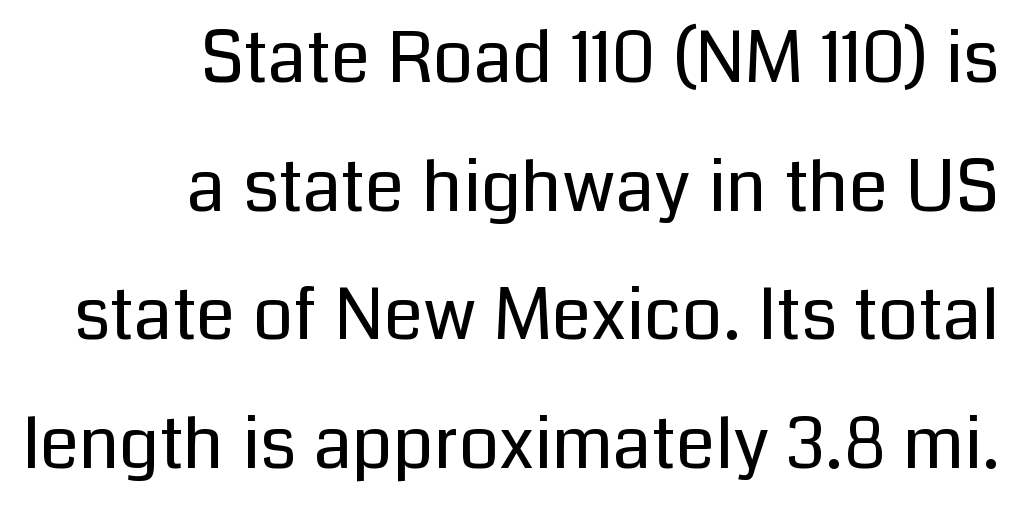
{"serif": "no", "italic": "no", "bold": "no", "weight": "regular", "width": "normal", "stroke_contrast": "low", "x_height": "medium", "monospaced": "no", "underline": "no", "align": "right", "line_spacing_ratio": 1.81, "letter_spacing": "normal", "letter_spacing_em": 0.0, "glyph_px": 71}
